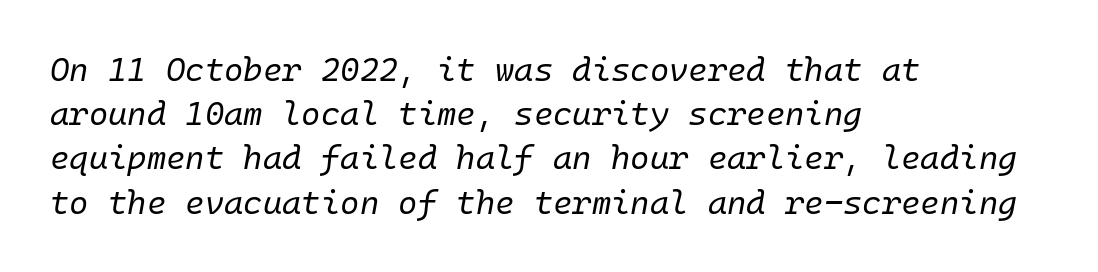
{"italic": "yes", "lean": "right", "slant_degrees": 10, "bold": "no", "weight": "regular", "width": "normal", "stroke_contrast": "low", "x_height": "medium", "underline": "no", "align": "left", "line_spacing": "normal", "line_spacing_ratio": 1.34, "letter_spacing": "normal", "letter_spacing_em": 0.0, "glyph_px": 33}
